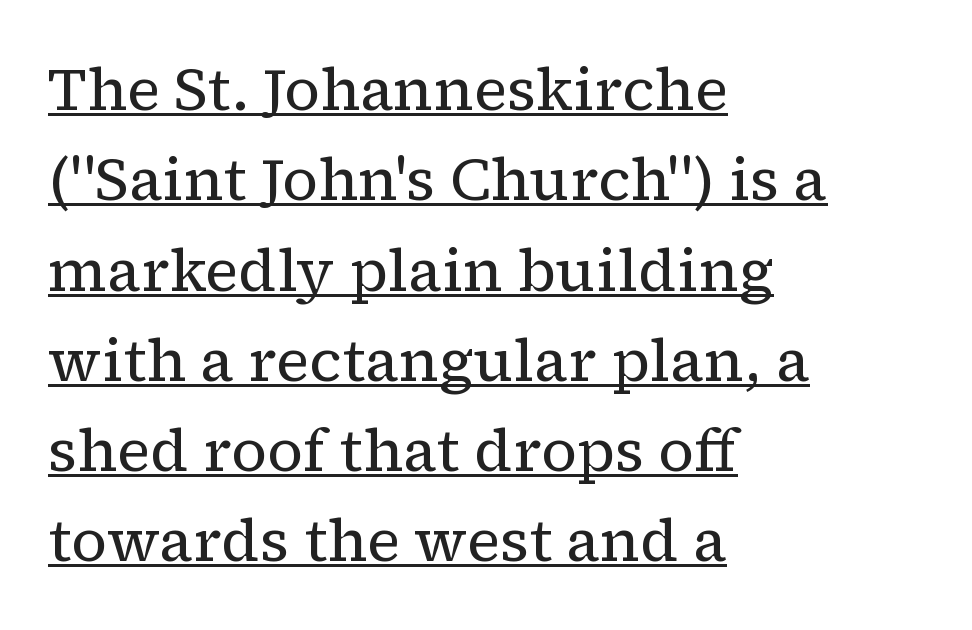
Caption: multi-line text, flush left, ragged right. Heaviness? Minimal to ordinary, like unemphasized prose. This sample uses a serif face. Honestly, the letter spacing is just normal — you wouldn't notice it.
